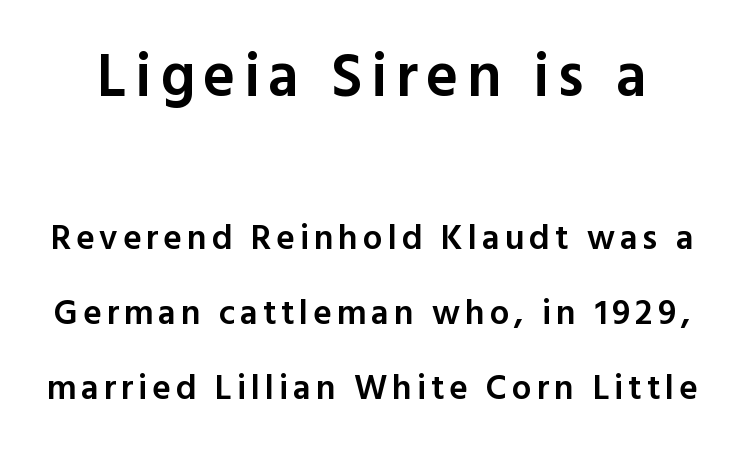
The image shows 61 px semibold sans-serif type, upright; set loose line spacing (2.15x), not underlined; the first (top) block is 1.74x larger; a medium x-height.
